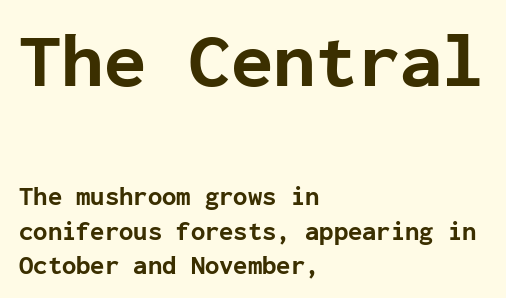
{"serif": "no", "italic": "no", "bold": "yes", "weight": "bold", "width": "normal", "stroke_contrast": "low", "x_height": "medium", "monospaced": "yes", "underline": "no", "align": "left", "line_spacing": "normal", "line_spacing_ratio": 1.32, "letter_spacing": "normal", "letter_spacing_em": 0.0, "larger_block": "first", "size_ratio": 2.96, "glyph_px": 77}
